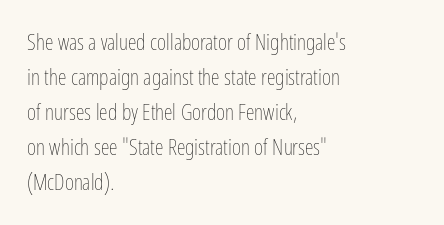
Every stem runs plumb, perpendicular to the baseline. Ink coverage per letter is moderate at most. Does extra space separate the letters? No, they use regular spacing. Line starts are locked; line ends wander. If you measured baseline to baseline, you'd find a middling distance.
